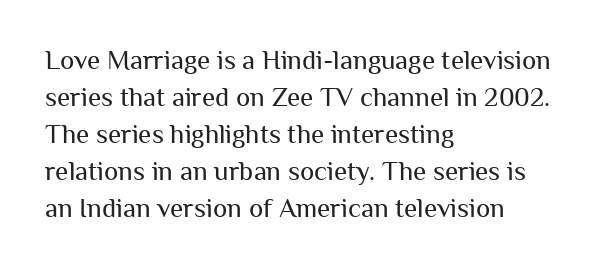
{"italic": "no", "bold": "no", "underline": "no", "align": "left", "line_spacing": "normal", "line_spacing_ratio": 1.37, "letter_spacing": "normal", "letter_spacing_em": 0.0, "glyph_px": 27}
